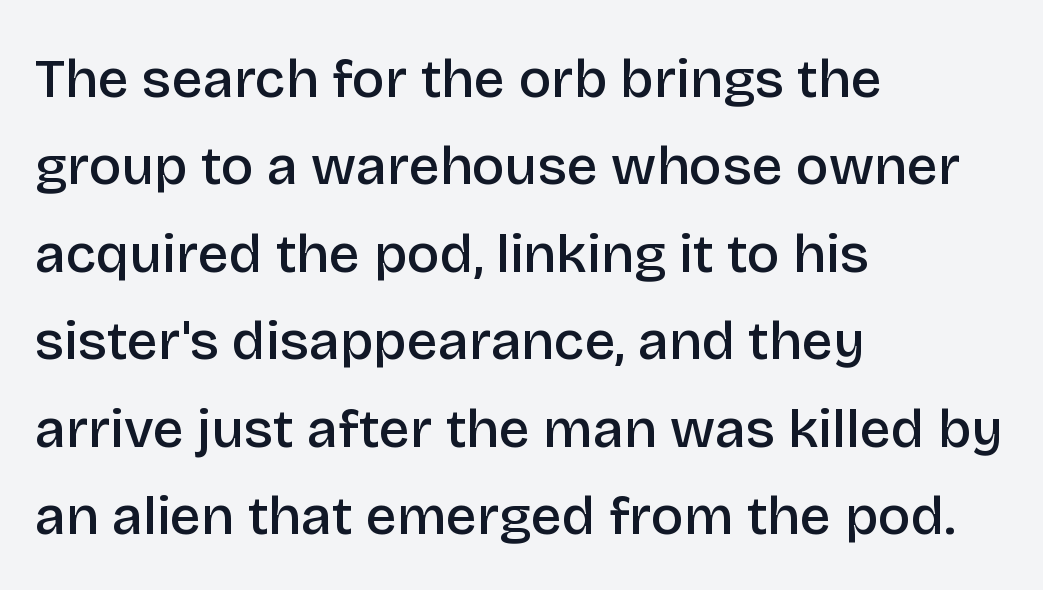
The image shows 55 px semibold sans-serif type, upright; set left-aligned, normal line spacing (1.59x), normal letter spacing, not underlined; low stroke contrast and a large x-height.
